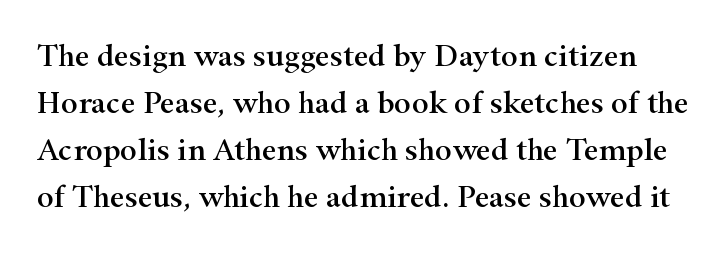
The image shows 32 px wide serif type, upright; set normal line spacing (1.47x), normal letter spacing, not underlined; high stroke contrast and a small x-height.
